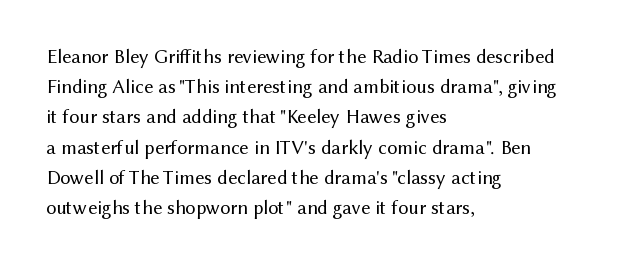
The image shows 20 px text type, upright; set left-aligned, normal line spacing (1.51x), normal letter spacing, not underlined.
